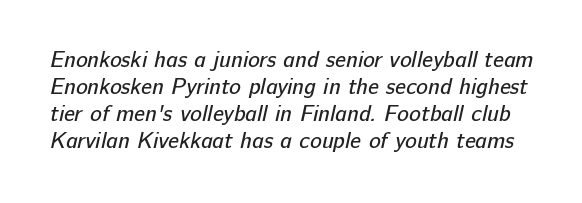
The image shows 22 px text type; set line spacing 1.23x, normal letter spacing, not underlined.
